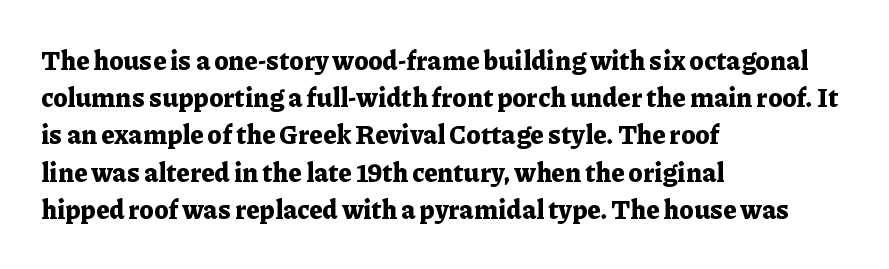
{"italic": "no", "bold": "yes", "underline": "no", "align": "left", "line_spacing": "normal", "line_spacing_ratio": 1.43, "letter_spacing": "normal", "letter_spacing_em": 0.0, "glyph_px": 26}
